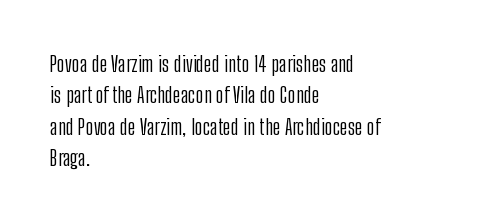
{"italic": "no", "bold": "no", "underline": "no", "align": "left", "line_spacing": "normal", "line_spacing_ratio": 1.43, "letter_spacing": "normal", "letter_spacing_em": 0.0, "glyph_px": 22}
